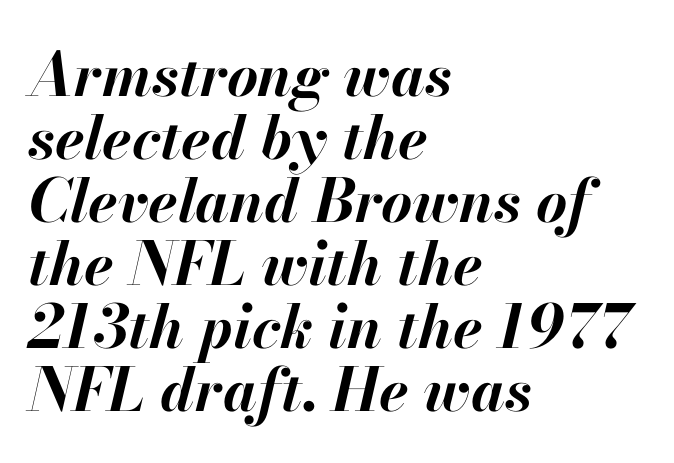
The image shows 60 px bold type, italic (leaning right); set left-aligned, tight line spacing (1.05x), normal letter spacing, not underlined; high stroke contrast and a small x-height.
